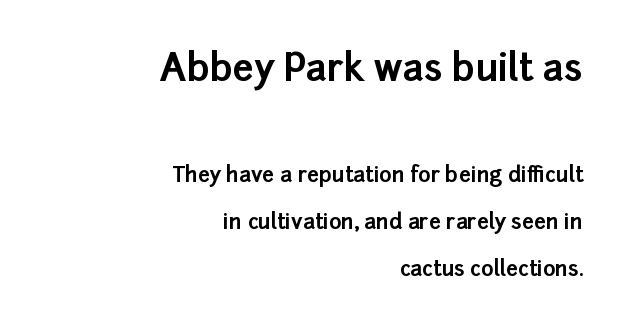
{"serif": "no", "italic": "no", "bold": "yes", "weight": "bold", "width": "normal", "stroke_contrast": "low", "x_height": "medium", "monospaced": "no", "underline": "no", "align": "right", "line_spacing": "loose", "line_spacing_ratio": 2.25, "letter_spacing": "normal", "letter_spacing_em": 0.0, "larger_block": "first", "size_ratio": 1.76, "glyph_px": 37}
